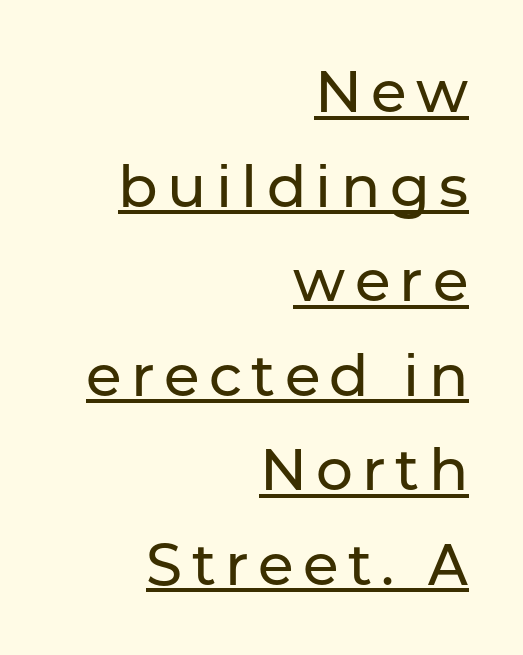
The image shows 58 px sans-serif type, upright; set right-aligned, normal line spacing (1.63x), underlined; low stroke contrast and a medium x-height.
